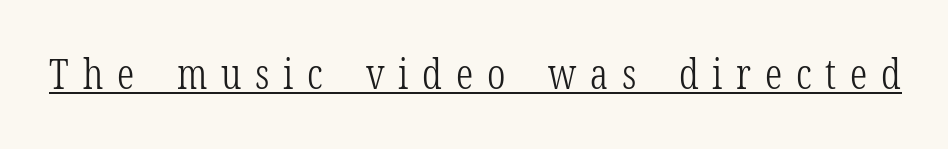
The image shows 42 px light, condensed serif type, upright; set unusually wide letter spacing (+0.33 em), underlined; low stroke contrast and a medium x-height.
